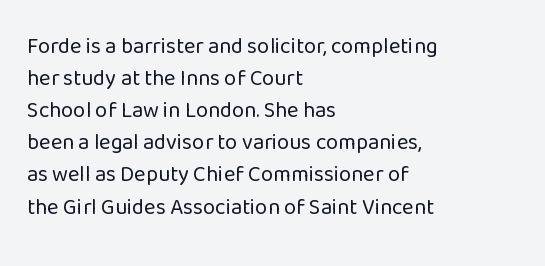
Weight: in the light-to-regular range. These lines keep a tight, regular rhythm from letter to letter. Any mark beneath the type? The region is blank. Left-aligned paragraph, ragged on the right. If you drew a line through each stem, it would be perfectly vertical. Honestly, the row spacing looks completely unremarkable.
